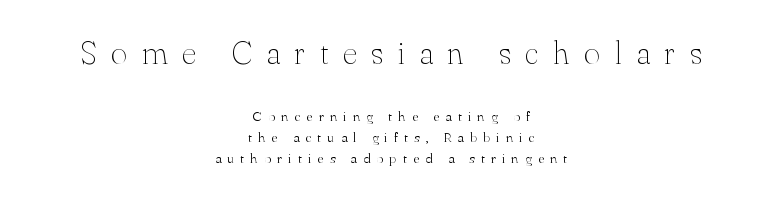
Q: Is the text bold? A: No.
Q: Is the text italic (slanted)? A: No, it is upright.
Q: Is the typeface a serif or a sans-serif typeface? A: Serif.
Q: Is the text underlined? A: No.
Q: How is the paragraph aligned? A: Centered.
Q: Is the spacing between letters normal or unusually wide? A: Unusually wide.
Q: Is the spacing between lines tight, normal or loose? A: Normal.
Q: Which block of text is set in a larger size, the first (top) or the second (bottom)? A: The first (top) one.
Q: Width (condensed, normal, or wide)? A: Normal.
Q: Stroke contrast? A: Medium.
Q: x-height? A: Small.
Q: Monospaced? A: No.
